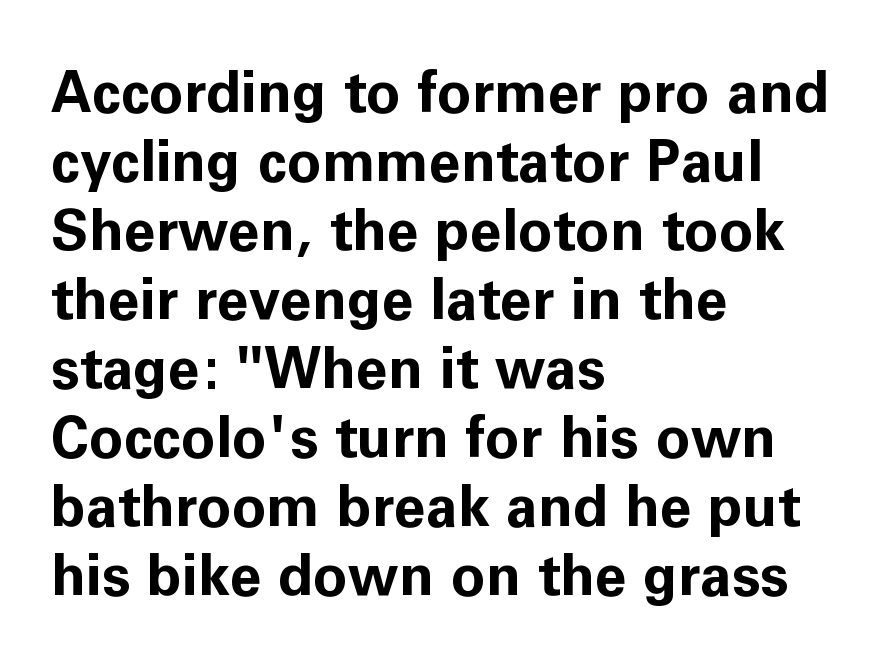
The letters stand straight up with perfectly vertical stems. Alignment: flush left. Is the letter spacing exaggerated? No — it looks like the ordinary default. The typesetting leans heavy: a genuine bold. The strip under each line holds only bare page. Proportional: the letters do not fall into vertical columns.
